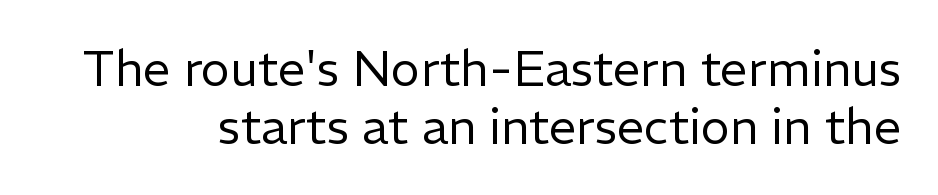
The image shows 49 px regular-weight sans-serif type, upright; set line spacing 1.18x, normal letter spacing, not underlined; low stroke contrast and a medium x-height.
